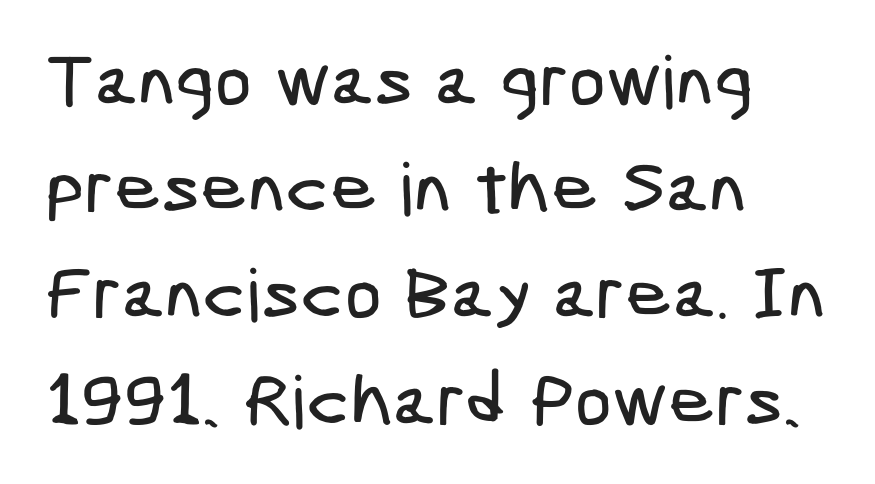
{"serif": "no", "width": "condensed", "stroke_contrast": "low", "x_height": "medium", "underline": "no", "align": "left", "line_spacing": "normal", "line_spacing_ratio": 1.46, "letter_spacing": "normal", "letter_spacing_em": 0.0, "glyph_px": 73}
